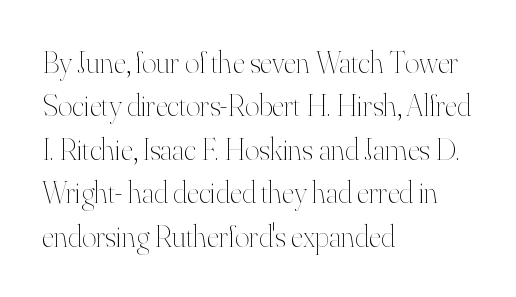
The image shows 31 px thin type, upright; set left-aligned, normal line spacing (1.4x), normal letter spacing, not underlined; high stroke contrast and a small x-height.
